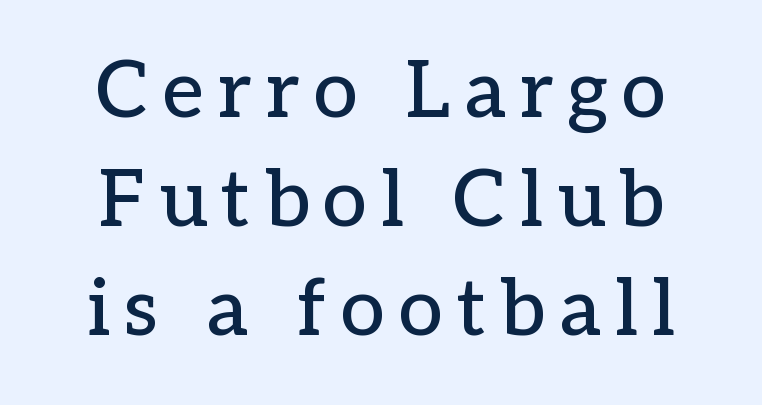
The image shows 79 px serif type, upright; set centered, normal line spacing (1.38x), not underlined; low stroke contrast and a medium x-height.
